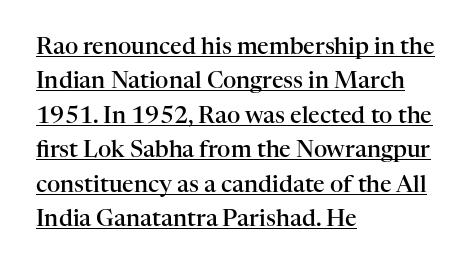
Q: Is the text bold? A: Semi-bold.
Q: Is the text italic (slanted)? A: No, it is upright.
Q: Is the text underlined? A: Yes.
Q: How is the paragraph aligned? A: Left-aligned.
Q: Is the spacing between letters normal or unusually wide? A: Normal.
Q: Is the spacing between lines tight, normal or loose? A: Normal.
